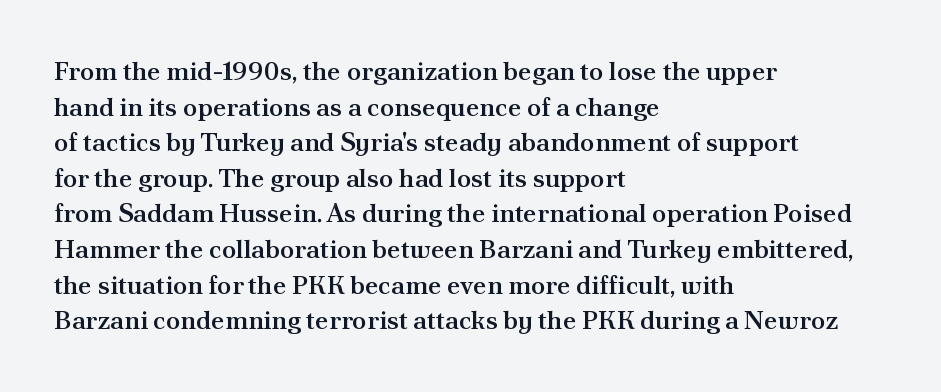
{"italic": "no", "bold": "semi", "underline": "no", "align": "left", "line_spacing": "normal", "line_spacing_ratio": 1.37, "letter_spacing": "normal", "letter_spacing_em": 0.0, "glyph_px": 26}
